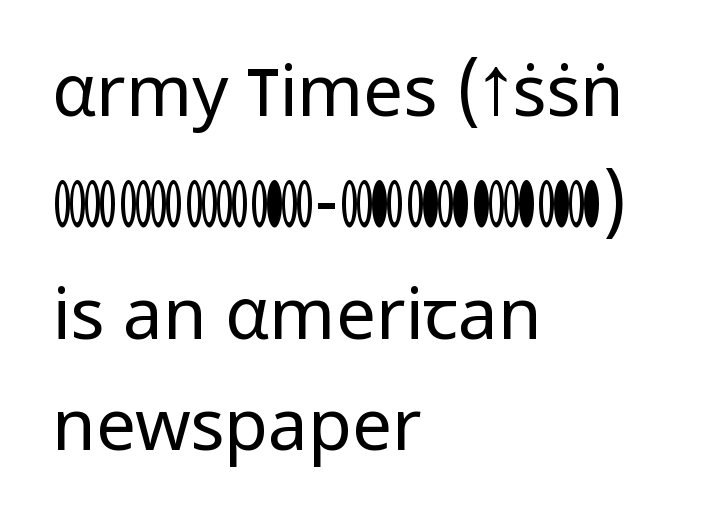
{"serif": "no", "italic": "no", "bold": "no", "weight": "regular", "width": "normal", "stroke_contrast": "low", "x_height": "medium", "monospaced": "no", "underline": "no", "align": "left", "line_spacing": "normal", "line_spacing_ratio": 1.57, "letter_spacing": "normal", "letter_spacing_em": 0.0, "glyph_px": 71}
